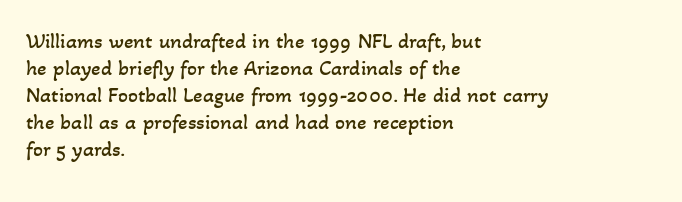
This sample uses plain, unmodified letter spacing. The compositor pushed each line to the left boundary. Descenders hang freely into open space. Compared with a typical body face, this is equally light or lighter still.
